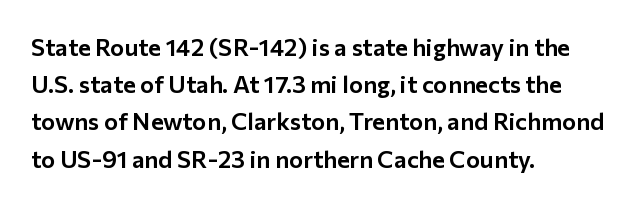
The image shows 24 px text type, upright; set left-aligned, normal line spacing (1.55x), normal letter spacing, not underlined.
